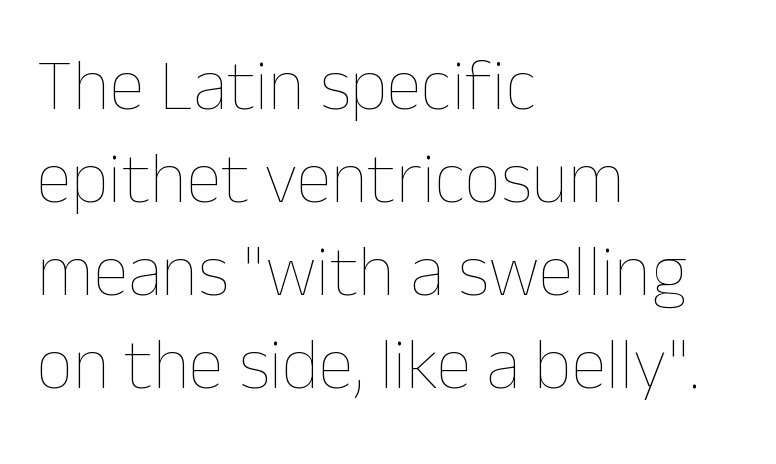
The image shows 72 px thin type, upright; set left-aligned, normal line spacing (1.29x), normal letter spacing, not underlined; low stroke contrast and a medium x-height.
